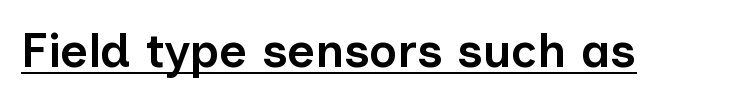
{"serif": "no", "italic": "no", "bold": "semi", "weight": "semibold", "width": "normal", "stroke_contrast": "low", "x_height": "medium", "monospaced": "no", "underline": "yes", "letter_spacing": "normal", "letter_spacing_em": 0.0, "glyph_px": 48}
